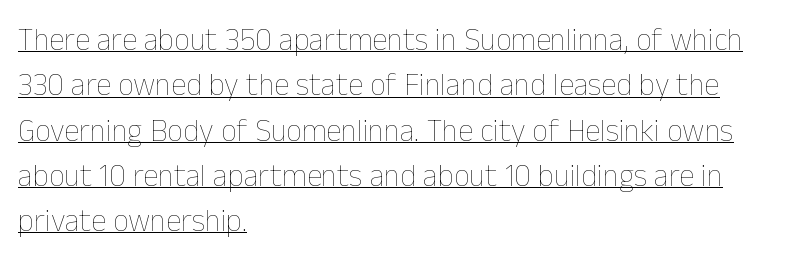
{"italic": "no", "bold": "no", "weight": "thin", "width": "normal", "stroke_contrast": "low", "x_height": "medium", "monospaced": "no", "underline": "yes", "align": "left", "line_spacing": "normal", "line_spacing_ratio": 1.46, "letter_spacing": "normal", "letter_spacing_em": 0.0, "glyph_px": 31}
